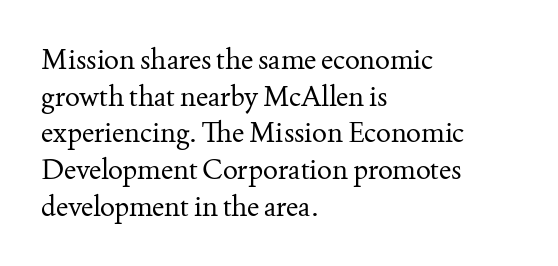
The image shows 28 px regular-weight serif type, upright; set left-aligned, normal line spacing (1.31x), normal letter spacing, not underlined; medium stroke contrast and a small x-height.
